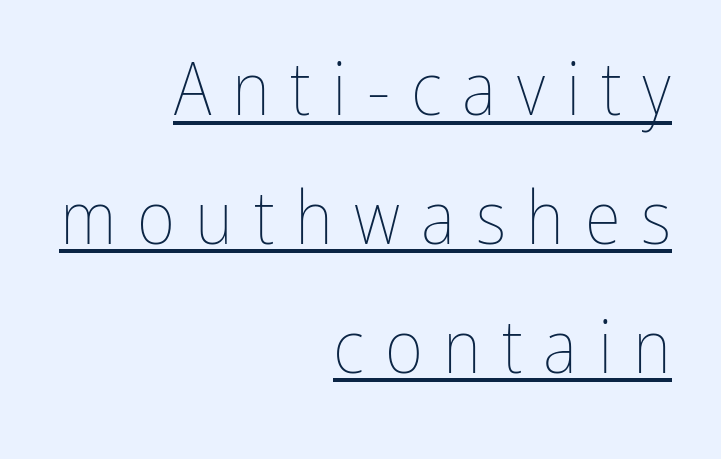
Q: Is the text bold? A: No.
Q: Is the text italic (slanted)? A: No, it is upright.
Q: Is the text underlined? A: Yes.
Q: How is the paragraph aligned? A: Right-aligned.
Q: Is the spacing between letters normal or unusually wide? A: Unusually wide.
Q: Width (condensed, normal, or wide)? A: Condensed.
Q: Stroke contrast? A: Low.
Q: x-height? A: Medium.
Q: Monospaced? A: No.
